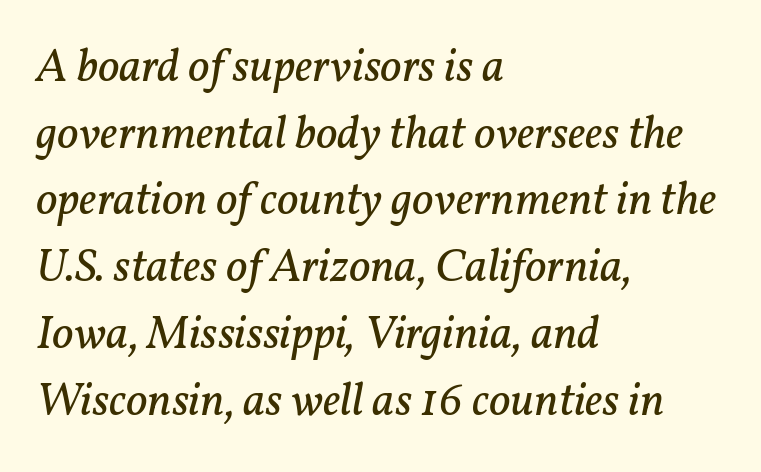
{"serif": "yes", "italic": "yes", "lean": "right", "slant_degrees": 11, "bold": "no", "weight": "regular", "width": "normal", "stroke_contrast": "low", "x_height": "medium", "monospaced": "no", "underline": "no", "align": "left", "line_spacing": "normal", "line_spacing_ratio": 1.42, "letter_spacing": "normal", "letter_spacing_em": 0.0, "glyph_px": 47}
